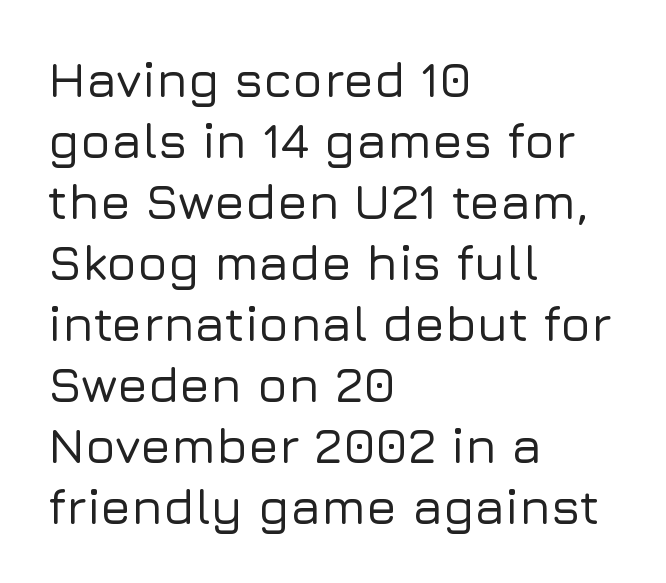
The image shows 50 px sans-serif type, upright; set left-aligned, line spacing 1.22x, normal letter spacing, not underlined; low stroke contrast and a medium x-height.
